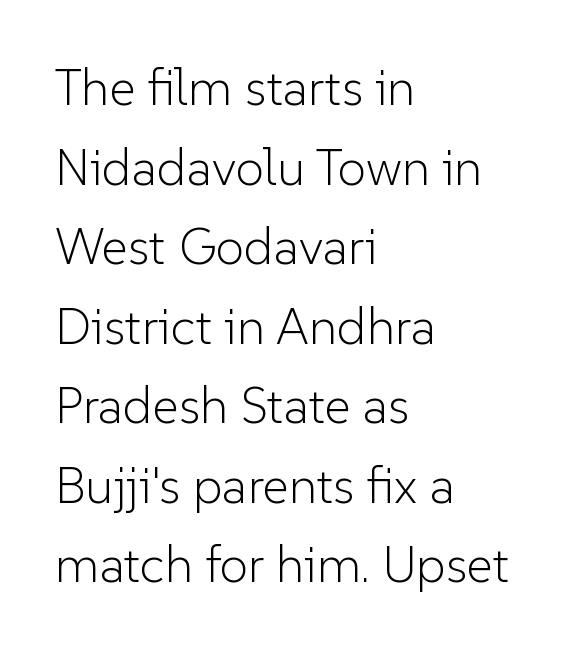
Stems and bowls with no extra thickness — not bold. Serifs: no, the terminals of the letterforms are clean. Posture: vertical. Varying glyph widths throughout — classic text-font behaviour. Each row of text sits above clean, open space. The lines in this sample share a left origin and differ only in where they stop.
